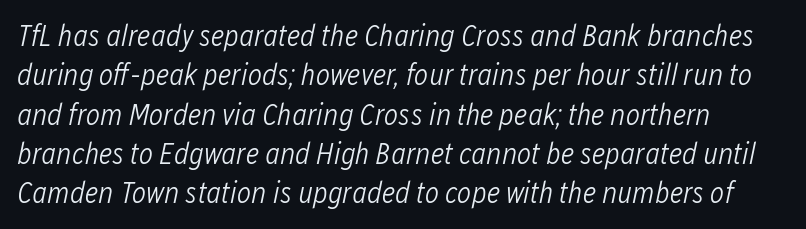
The image shows 30 px light, condensed type, italic (leaning right); set left-aligned, normal line spacing (1.31x), normal letter spacing, not underlined; low stroke contrast and a medium x-height.
